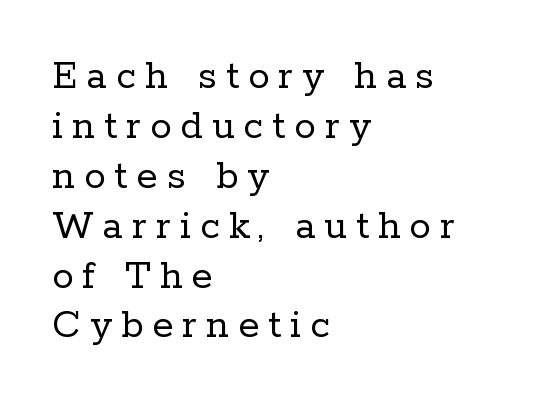
Q: Is the text bold? A: No.
Q: Is the text italic (slanted)? A: No, it is upright.
Q: Is the typeface a serif or a sans-serif typeface? A: Serif.
Q: Is the text underlined? A: No.
Q: How is the paragraph aligned? A: Left-aligned.
Q: Is the spacing between letters normal or unusually wide? A: Unusually wide.
Q: Width (condensed, normal, or wide)? A: Normal.
Q: Stroke contrast? A: Low.
Q: x-height? A: Medium.
Q: Monospaced? A: No.
